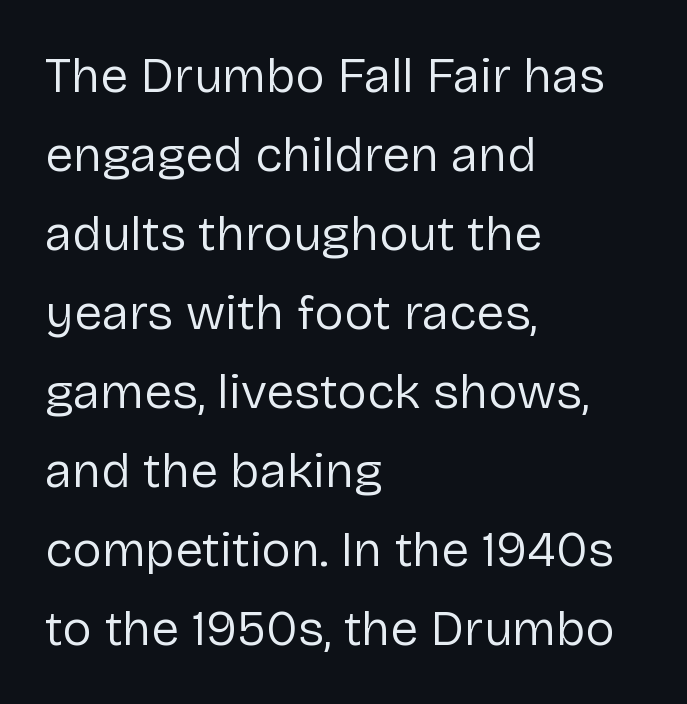
The image shows 50 px regular-weight sans-serif type, upright; set left-aligned, normal line spacing (1.58x), normal letter spacing, not underlined; low stroke contrast and a medium x-height.
